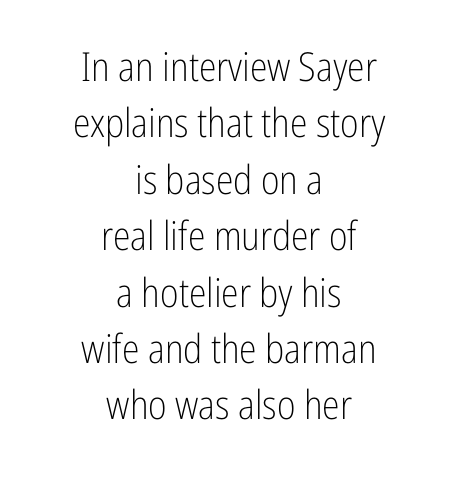
{"serif": "no", "italic": "no", "bold": "no", "weight": "light", "width": "condensed", "stroke_contrast": "low", "x_height": "medium", "monospaced": "no", "underline": "no", "align": "center", "line_spacing": "normal", "line_spacing_ratio": 1.41, "letter_spacing": "normal", "letter_spacing_em": 0.0, "glyph_px": 40}
